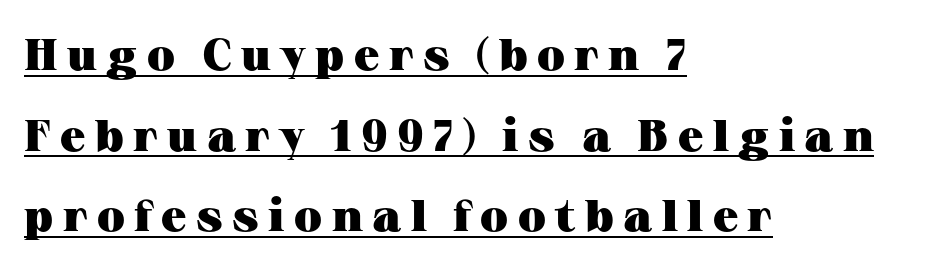
The image shows 45 px heavy, wide serif type, upright; set left-aligned, line spacing 1.79x, unusually wide letter spacing (+0.21 em), underlined; medium stroke contrast and a medium x-height.
